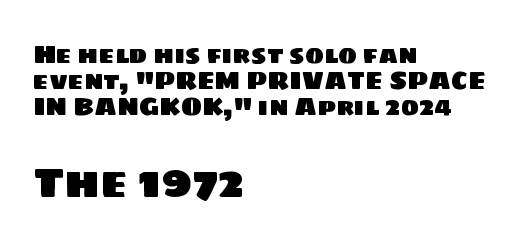
Q: Is the typeface a serif or a sans-serif typeface? A: Sans-serif.
Q: Is the text underlined? A: No.
Q: How is the paragraph aligned? A: Left-aligned.
Q: Is the spacing between letters normal or unusually wide? A: Normal.
Q: Is the spacing between lines tight, normal or loose? A: Tight.
Q: Which block of text is set in a larger size, the first (top) or the second (bottom)? A: The second (bottom) one.
Q: Width (condensed, normal, or wide)? A: Normal.
Q: Stroke contrast? A: Low.
Q: x-height? A: Large.
Q: Monospaced? A: No.
